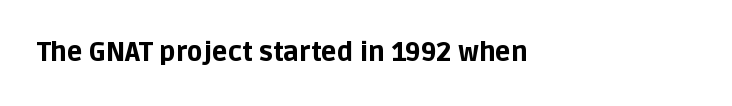
The image shows 26 px bold type, upright; set left-aligned, normal letter spacing, not underlined.
